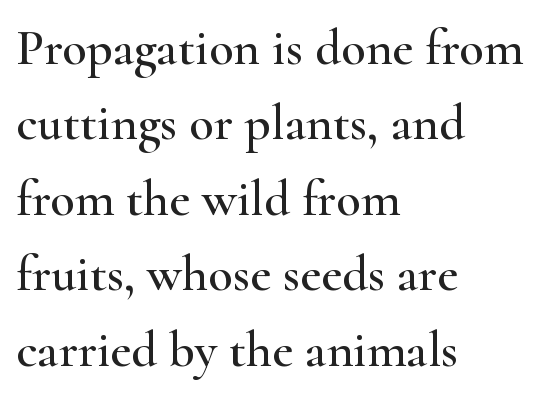
Q: Is the text italic (slanted)? A: No, it is upright.
Q: Is the typeface a serif or a sans-serif typeface? A: Serif.
Q: Is the text underlined? A: No.
Q: How is the paragraph aligned? A: Left-aligned.
Q: Is the spacing between letters normal or unusually wide? A: Normal.
Q: Is the spacing between lines tight, normal or loose? A: Normal.
Q: Width (condensed, normal, or wide)? A: Wide.
Q: Stroke contrast? A: High.
Q: x-height? A: Small.
Q: Monospaced? A: No.
